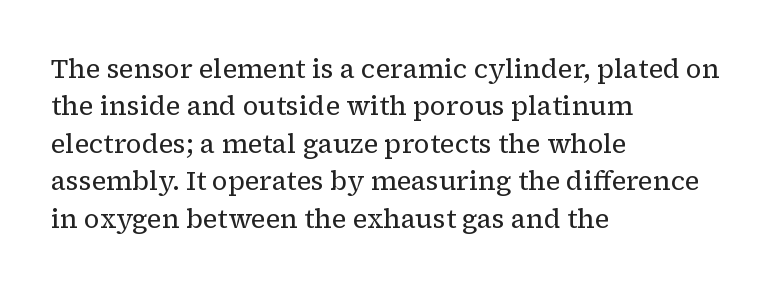
The image shows 26 px text type, upright; set left-aligned, normal line spacing (1.44x), normal letter spacing, not underlined.
